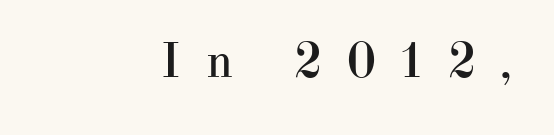
Q: Is the text bold? A: No.
Q: Is the text italic (slanted)? A: No, it is upright.
Q: Is the typeface a serif or a sans-serif typeface? A: Serif.
Q: Is the text underlined? A: No.
Q: How is the paragraph aligned? A: Right-aligned.
Q: Is the spacing between letters normal or unusually wide? A: Unusually wide.
Q: Width (condensed, normal, or wide)? A: Normal.
Q: Stroke contrast? A: High.
Q: x-height? A: Small.
Q: Monospaced? A: No.
